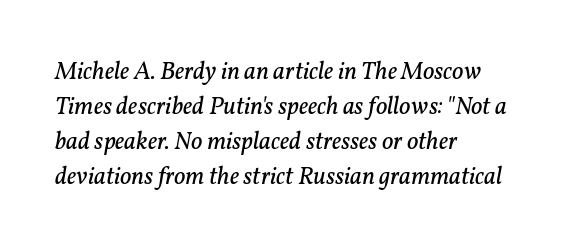
Q: Is the text bold? A: No.
Q: Is the text italic (slanted)? A: Yes, it leans right by about 11 degrees.
Q: Is the text underlined? A: No.
Q: How is the paragraph aligned? A: Left-aligned.
Q: Is the spacing between letters normal or unusually wide? A: Normal.
Q: Is the spacing between lines tight, normal or loose? A: Normal.
